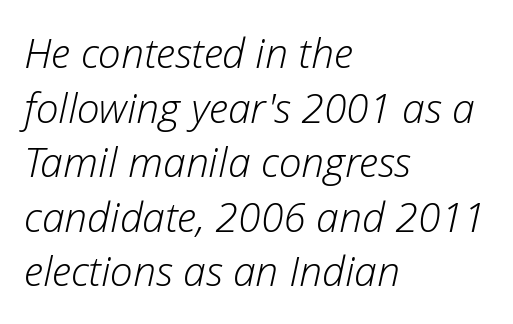
The image shows 41 px light type, italic (leaning right); set left-aligned, normal line spacing (1.33x), normal letter spacing, not underlined; low stroke contrast and a medium x-height.
